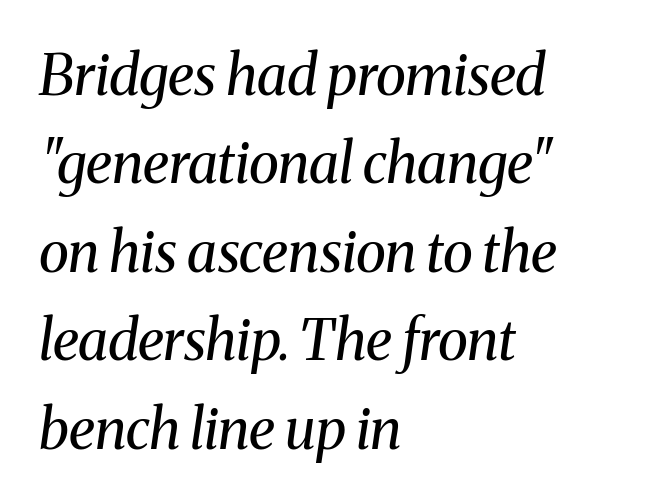
Q: Is the text bold? A: No.
Q: Is the text italic (slanted)? A: Yes, it leans right by about 8 degrees.
Q: Is the typeface a serif or a sans-serif typeface? A: Serif.
Q: Is the text underlined? A: No.
Q: How is the paragraph aligned? A: Left-aligned.
Q: Is the spacing between letters normal or unusually wide? A: Normal.
Q: Is the spacing between lines tight, normal or loose? A: Normal.
Q: Width (condensed, normal, or wide)? A: Normal.
Q: Stroke contrast? A: Medium.
Q: x-height? A: Medium.
Q: Monospaced? A: No.
